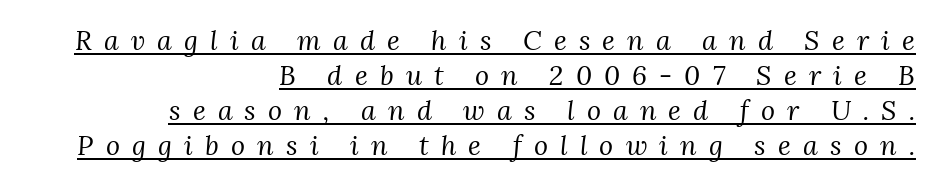
{"italic": "yes", "lean": "right", "slant_degrees": 3, "bold": "no", "underline": "yes", "align": "right", "line_spacing": "normal", "line_spacing_ratio": 1.3, "letter_spacing": "wide", "letter_spacing_em": 0.45, "glyph_px": 27}
